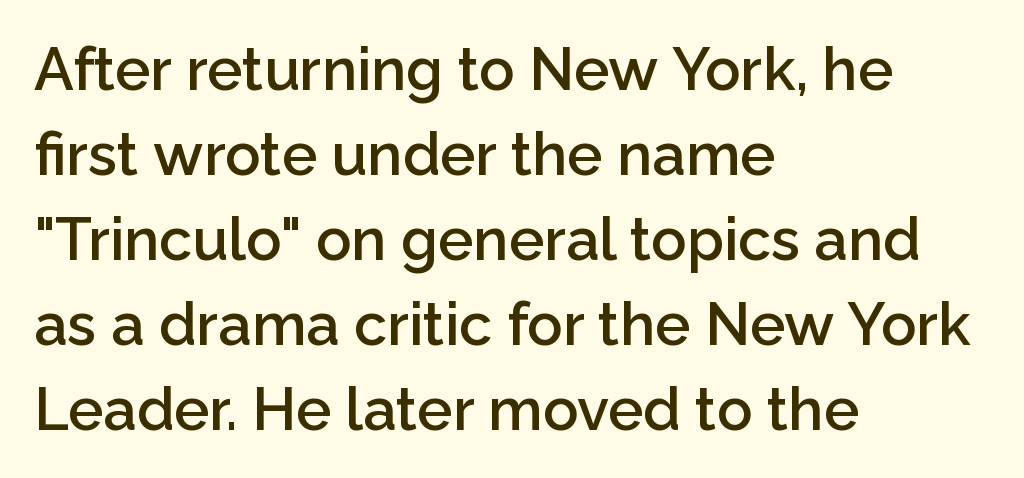
{"serif": "no", "italic": "no", "bold": "semi", "weight": "semibold", "width": "normal", "stroke_contrast": "low", "x_height": "medium", "monospaced": "no", "underline": "no", "align": "left", "line_spacing": "normal", "line_spacing_ratio": 1.44, "letter_spacing": "normal", "letter_spacing_em": 0.0, "glyph_px": 59}
